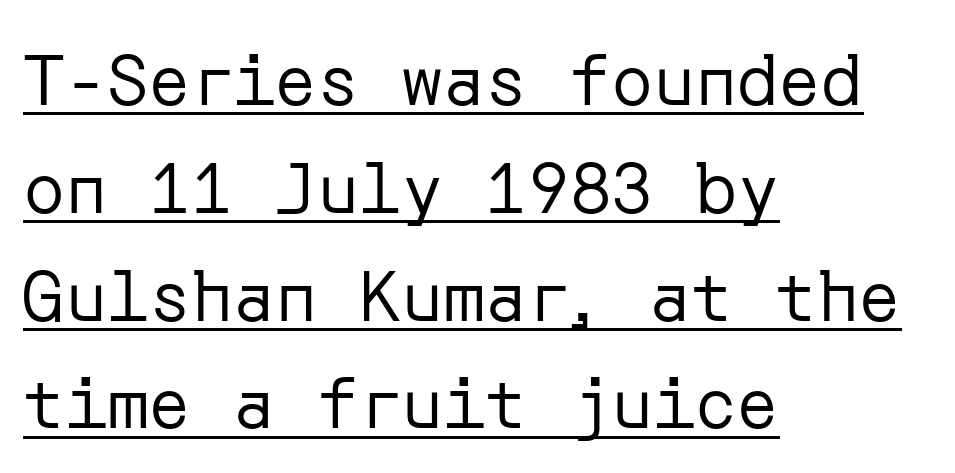
The image shows 70 px regular-weight sans-serif type, upright; set left-aligned, normal line spacing (1.54x), normal letter spacing, underlined; low stroke contrast and a medium x-height.
